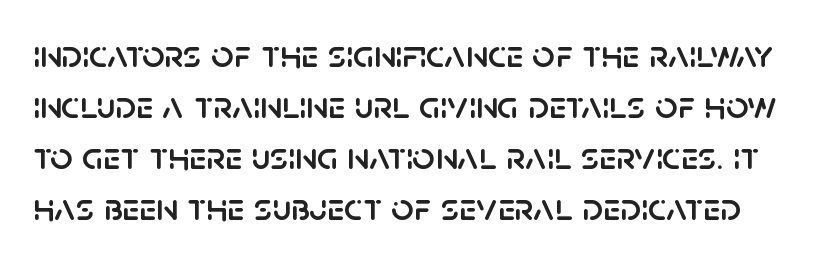
Q: Is the text italic (slanted)? A: No, it is upright.
Q: Is the typeface a serif or a sans-serif typeface? A: Sans-serif.
Q: Is the text underlined? A: No.
Q: Is the spacing between letters normal or unusually wide? A: Normal.
Q: Is the spacing between lines tight, normal or loose? A: Normal.
Q: Width (condensed, normal, or wide)? A: Normal.
Q: Stroke contrast? A: Low.
Q: x-height? A: Large.
Q: Monospaced? A: No.
